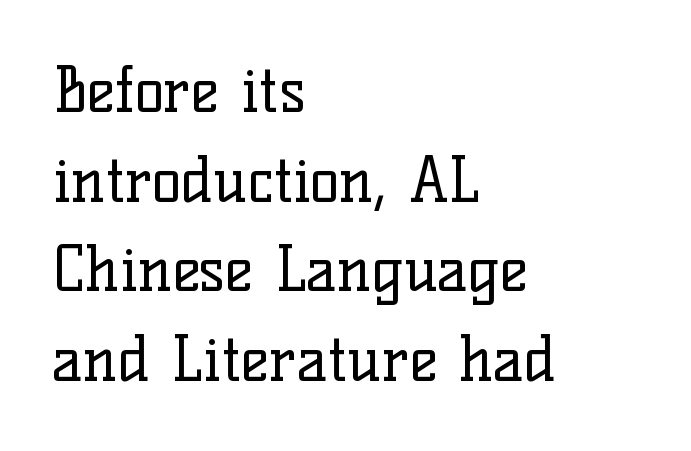
Q: Is the text bold? A: No.
Q: Is the text italic (slanted)? A: No, it is upright.
Q: Is the typeface a serif or a sans-serif typeface? A: Serif.
Q: Is the text underlined? A: No.
Q: How is the paragraph aligned? A: Left-aligned.
Q: Is the spacing between letters normal or unusually wide? A: Normal.
Q: Is the spacing between lines tight, normal or loose? A: Normal.
Q: Width (condensed, normal, or wide)? A: Normal.
Q: Stroke contrast? A: Low.
Q: x-height? A: Medium.
Q: Monospaced? A: No.
